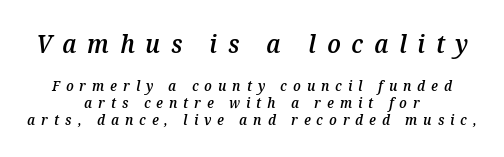
{"italic": "yes", "lean": "right", "slant_degrees": 12, "bold": "semi", "underline": "no", "align": "center", "line_spacing_ratio": 1.21, "letter_spacing": "wide", "letter_spacing_em": 0.43, "larger_block": "first", "size_ratio": 1.79, "glyph_px": 25}
